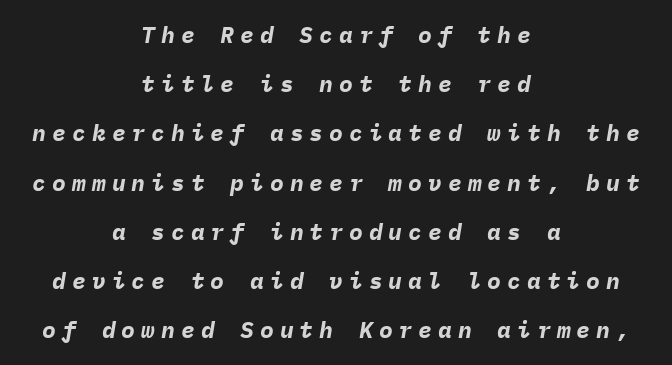
Q: Is the text bold? A: Yes.
Q: Is the text italic (slanted)? A: Yes, it leans right by about 9 degrees.
Q: Is the text underlined? A: No.
Q: How is the paragraph aligned? A: Centered.
Q: Is the spacing between letters normal or unusually wide? A: Unusually wide.
Q: Is the spacing between lines tight, normal or loose? A: Loose.
